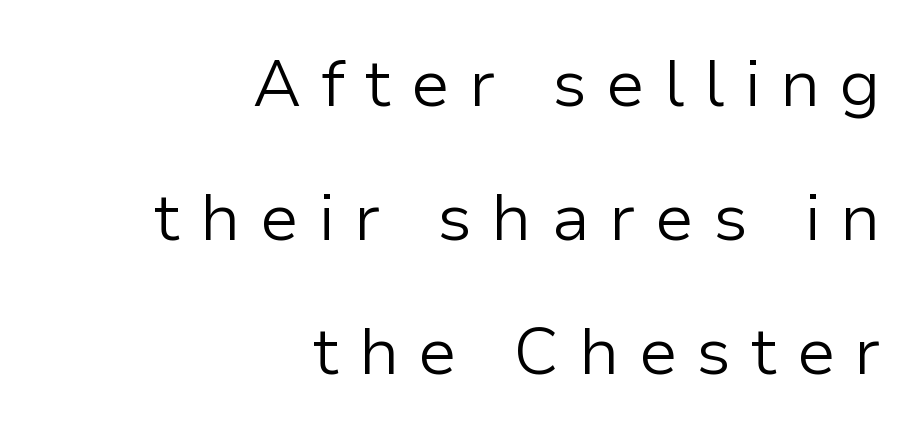
{"serif": "no", "italic": "no", "bold": "no", "weight": "light", "width": "normal", "stroke_contrast": "low", "x_height": "medium", "monospaced": "no", "underline": "no", "align": "right", "line_spacing": "loose", "line_spacing_ratio": 2.03, "letter_spacing": "wide", "letter_spacing_em": 0.29, "glyph_px": 66}
